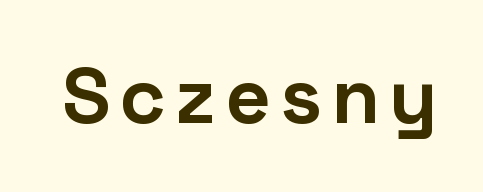
Q: Is the text bold? A: Yes.
Q: Is the text italic (slanted)? A: No, it is upright.
Q: Is the typeface a serif or a sans-serif typeface? A: Sans-serif.
Q: Is the text underlined? A: No.
Q: Width (condensed, normal, or wide)? A: Normal.
Q: Stroke contrast? A: Low.
Q: x-height? A: Medium.
Q: Monospaced? A: No.
